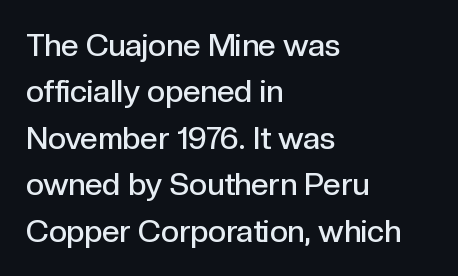
Q: Is the text bold? A: Semi-bold.
Q: Is the text italic (slanted)? A: No, it is upright.
Q: Is the typeface a serif or a sans-serif typeface? A: Sans-serif.
Q: Is the text underlined? A: No.
Q: How is the paragraph aligned? A: Left-aligned.
Q: Is the spacing between letters normal or unusually wide? A: Normal.
Q: Is the spacing between lines tight, normal or loose? A: Normal.
Q: Width (condensed, normal, or wide)? A: Normal.
Q: x-height? A: Medium.
Q: Monospaced? A: No.
